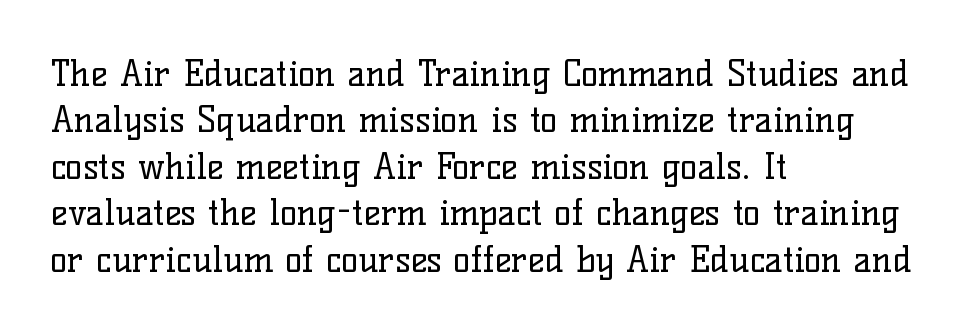
The image shows 36 px regular-weight serif type, upright; set left-aligned, normal line spacing (1.29x), normal letter spacing, not underlined; low stroke contrast and a medium x-height.
